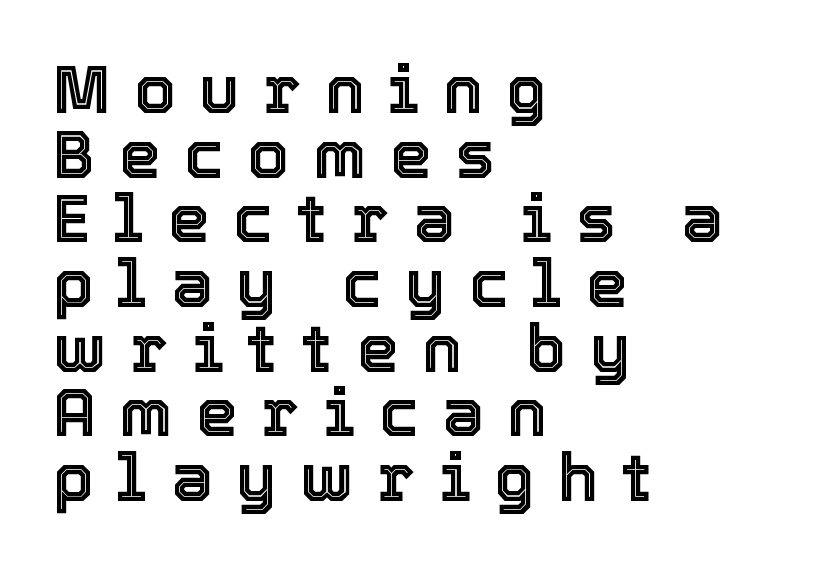
Visually the block forms a straight wall on the left and a jagged coastline on the right. Style check: upright. Look at the tracking — it's clearly loosened, letters drifting apart. Unmarked baselines from the first word to the last. Is there much room between lines? No — they nearly touch.
